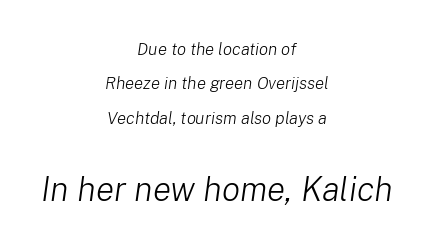
Posture: slanted. The face used here is proportionally spaced, like ordinary book or web type. Honestly, the rows look like they've been pulled way apart. Stems and bowls with no extra thickness — not bold. Only glyphs here, with clear space below each row.
